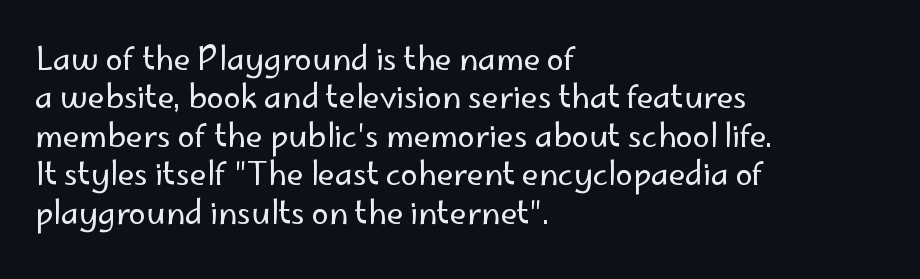
Q: Is the text bold? A: No.
Q: Is the text italic (slanted)? A: No, it is upright.
Q: Is the typeface a serif or a sans-serif typeface? A: Sans-serif.
Q: Is the text underlined? A: No.
Q: How is the paragraph aligned? A: Left-aligned.
Q: Is the spacing between letters normal or unusually wide? A: Normal.
Q: Width (condensed, normal, or wide)? A: Normal.
Q: Stroke contrast? A: Low.
Q: x-height? A: Small.
Q: Monospaced? A: No.
